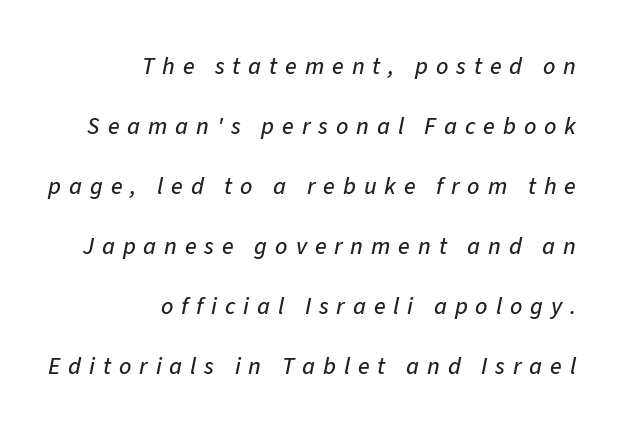
Q: Is the text italic (slanted)? A: Yes, it leans right by about 11 degrees.
Q: Is the text underlined? A: No.
Q: How is the paragraph aligned? A: Right-aligned.
Q: Is the spacing between letters normal or unusually wide? A: Unusually wide.
Q: Is the spacing between lines tight, normal or loose? A: Loose.
